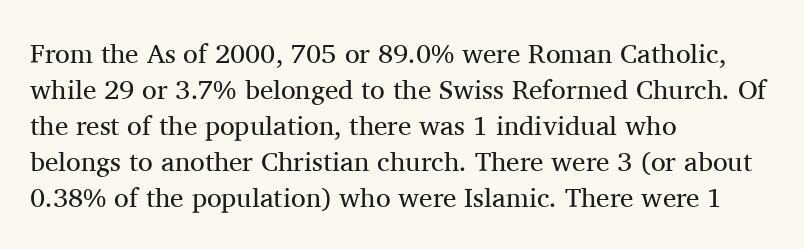
The image shows 27 px text type, upright; set left-aligned, normal line spacing (1.33x), normal letter spacing, not underlined.
